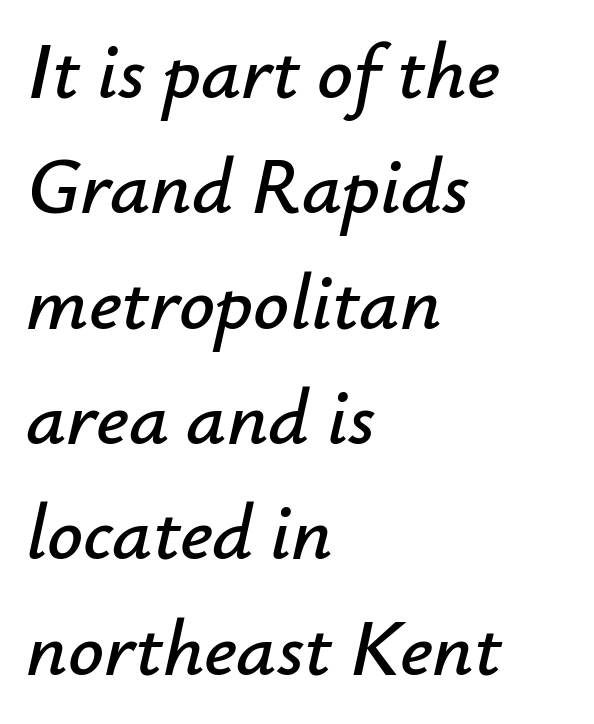
Q: Is the text italic (slanted)? A: Yes, it leans right by about 12 degrees.
Q: Is the text underlined? A: No.
Q: How is the paragraph aligned? A: Left-aligned.
Q: Is the spacing between letters normal or unusually wide? A: Normal.
Q: Is the spacing between lines tight, normal or loose? A: Normal.
Q: Width (condensed, normal, or wide)? A: Normal.
Q: Stroke contrast? A: Low.
Q: x-height? A: Small.
Q: Monospaced? A: No.
